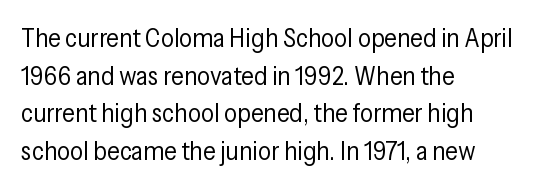
{"italic": "no", "bold": "no", "underline": "no", "align": "left", "line_spacing": "normal", "line_spacing_ratio": 1.45, "letter_spacing": "normal", "letter_spacing_em": 0.0, "glyph_px": 26}
